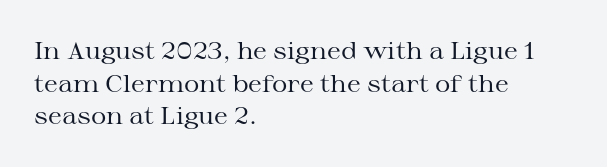
{"italic": "no", "bold": "no", "underline": "no", "align": "left", "line_spacing": "normal", "line_spacing_ratio": 1.36, "letter_spacing": "normal", "letter_spacing_em": 0.0, "glyph_px": 24}
